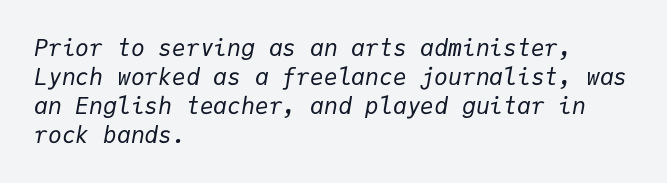
{"italic": "yes", "lean": "right", "slant_degrees": 9, "bold": "no", "underline": "no", "align": "left", "line_spacing": "normal", "line_spacing_ratio": 1.26, "letter_spacing": "normal", "letter_spacing_em": 0.0, "glyph_px": 23}
